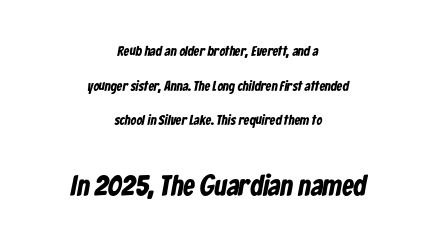
{"serif": "no", "bold": "yes", "weight": "bold", "width": "condensed", "stroke_contrast": "low", "x_height": "medium", "monospaced": "no", "underline": "no", "align": "center", "line_spacing": "loose", "line_spacing_ratio": 2.48, "letter_spacing": "normal", "letter_spacing_em": 0.0, "larger_block": "second", "size_ratio": 2.07, "glyph_px": 29}
